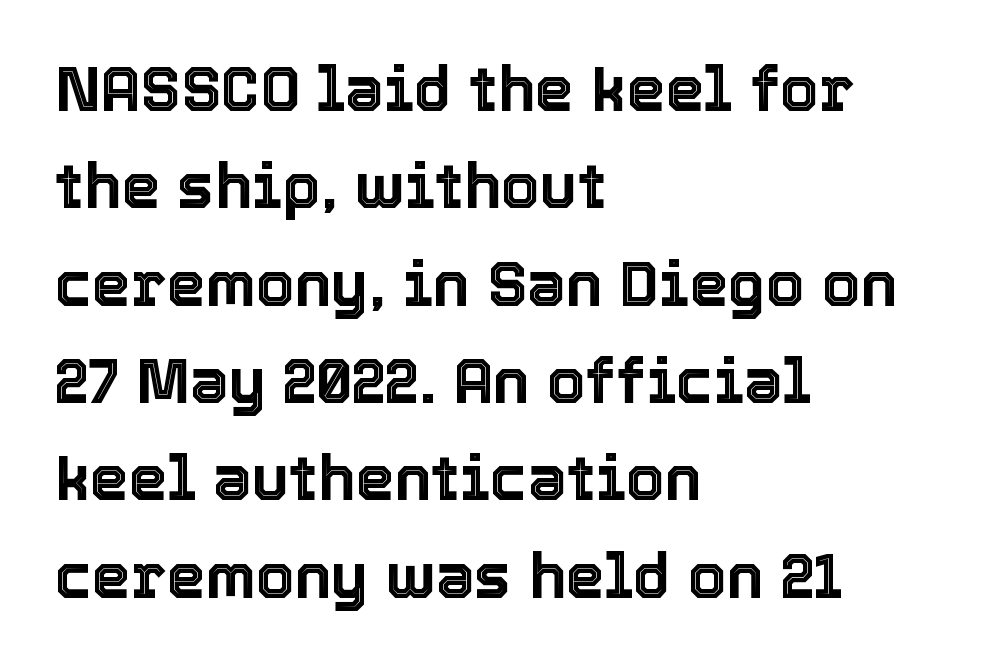
This sample has the flowing, uneven cadence of proportional lettering. A roman cut, with each character standing at attention. Descenders are the only things crossing below the line. A classic flush-left, rag-right setting is used for this passage. Horizontal bands of white between lines are of average thickness.
